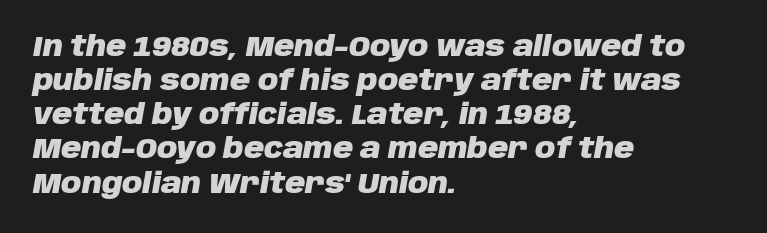
The image shows 28 px heavy type, italic (leaning right); set left-aligned, line spacing 1.22x, normal letter spacing, not underlined; low stroke contrast and a large x-height.
